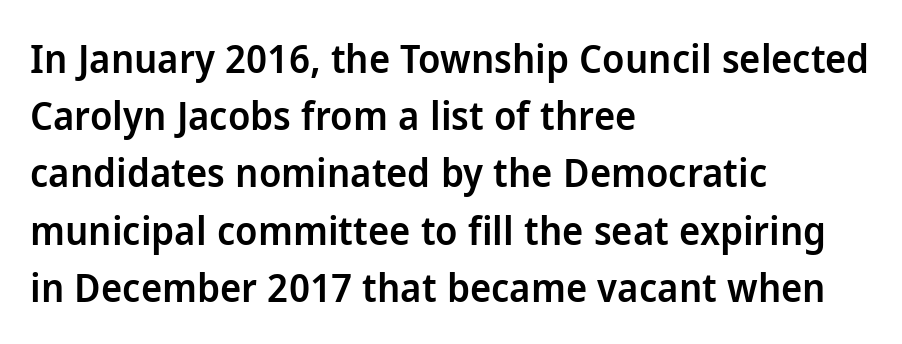
{"serif": "no", "italic": "no", "bold": "semi", "weight": "semibold", "width": "normal", "stroke_contrast": "low", "x_height": "medium", "monospaced": "no", "underline": "no", "align": "left", "line_spacing": "normal", "line_spacing_ratio": 1.43, "letter_spacing": "normal", "letter_spacing_em": 0.0, "glyph_px": 40}
